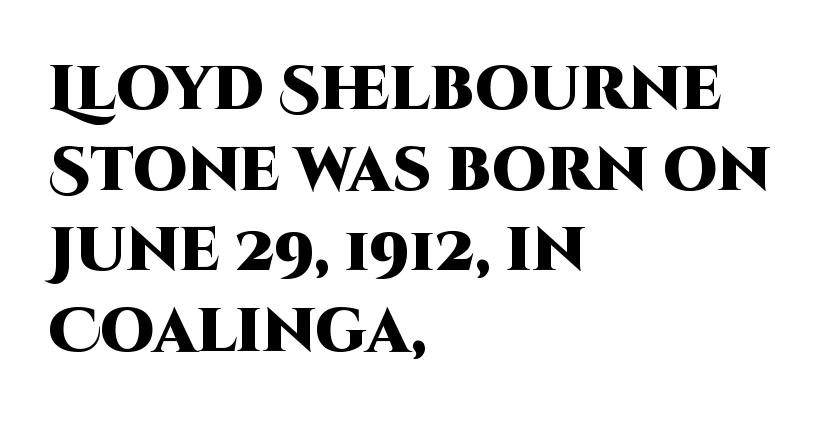
The image shows 61 px heavy sans-serif type, upright; set left-aligned, normal line spacing (1.32x), normal letter spacing, not underlined; high stroke contrast and a large x-height.
